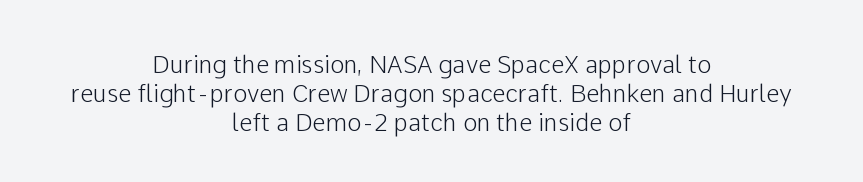
Q: Is the text italic (slanted)? A: No, it is upright.
Q: Is the text underlined? A: No.
Q: How is the paragraph aligned? A: Centered.
Q: Is the spacing between letters normal or unusually wide? A: Normal.
